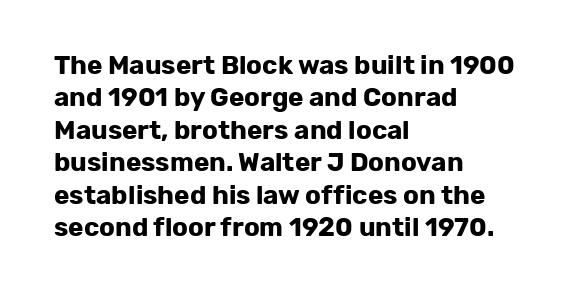
Q: Is the text bold? A: Yes.
Q: Is the text italic (slanted)? A: No, it is upright.
Q: Is the text underlined? A: No.
Q: How is the paragraph aligned? A: Left-aligned.
Q: Is the spacing between letters normal or unusually wide? A: Normal.
Q: Is the spacing between lines tight, normal or loose? A: Normal.
